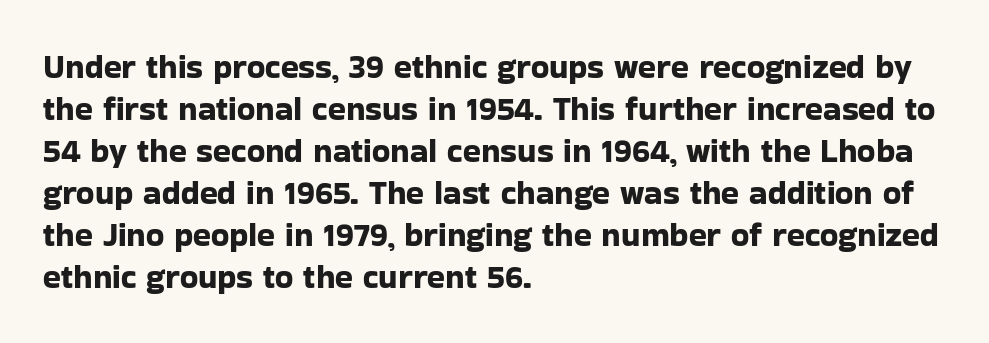
Q: Is the text italic (slanted)? A: No, it is upright.
Q: Is the typeface a serif or a sans-serif typeface? A: Sans-serif.
Q: Is the text underlined? A: No.
Q: How is the paragraph aligned? A: Left-aligned.
Q: Is the spacing between letters normal or unusually wide? A: Normal.
Q: Is the spacing between lines tight, normal or loose? A: Normal.
Q: Width (condensed, normal, or wide)? A: Normal.
Q: Stroke contrast? A: Low.
Q: x-height? A: Medium.
Q: Monospaced? A: No.
